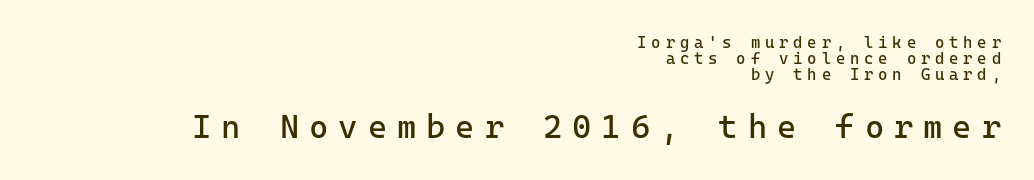
{"serif": "no", "italic": "no", "bold": "no", "weight": "regular", "width": "normal", "stroke_contrast": "low", "x_height": "medium", "monospaced": "yes", "underline": "no", "align": "right", "line_spacing": "tight", "line_spacing_ratio": 1.0, "letter_spacing": "wide", "letter_spacing_em": 0.3, "larger_block": "second", "size_ratio": 2.06, "glyph_px": 33}
